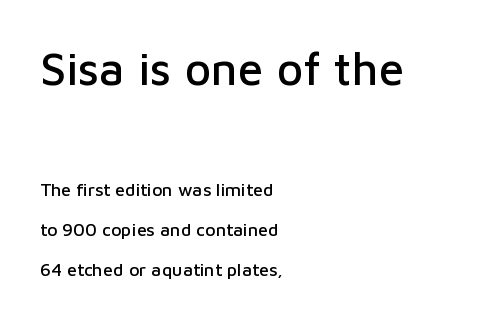
Layout note: lines flush left. Leading: increased. This layout puts the oversized block above and the modest block below. Quick note: underline off. Letter spacing: default. Font category for this specimen: sans-serif.
